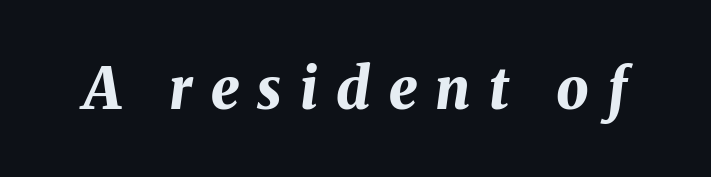
{"italic": "yes", "lean": "right", "slant_degrees": 8, "bold": "yes", "weight": "bold", "width": "normal", "stroke_contrast": "medium", "x_height": "medium", "monospaced": "no", "underline": "no", "letter_spacing": "wide", "letter_spacing_em": 0.32, "glyph_px": 57}
